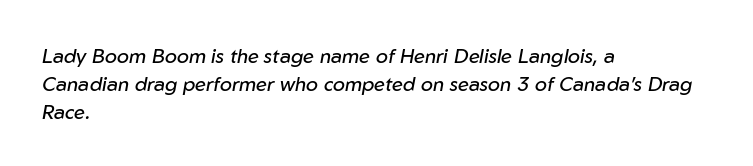
The image shows 20 px text type, italic (leaning right); set left-aligned, normal line spacing (1.39x), normal letter spacing, not underlined.
